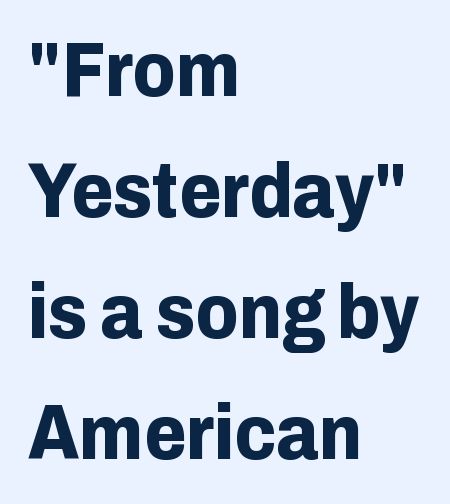
The designer left line spacing at the default. Proportional: the letters do not fall into vertical columns. Is the letter spacing exaggerated? No — it looks like the ordinary default. A sans-serif font was chosen for this passage. Caption: bold face, heavy strokes.
